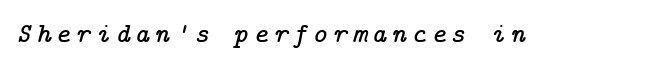
The image shows 28 px serif type, italic (leaning right); set not underlined; low stroke contrast and a medium x-height.
